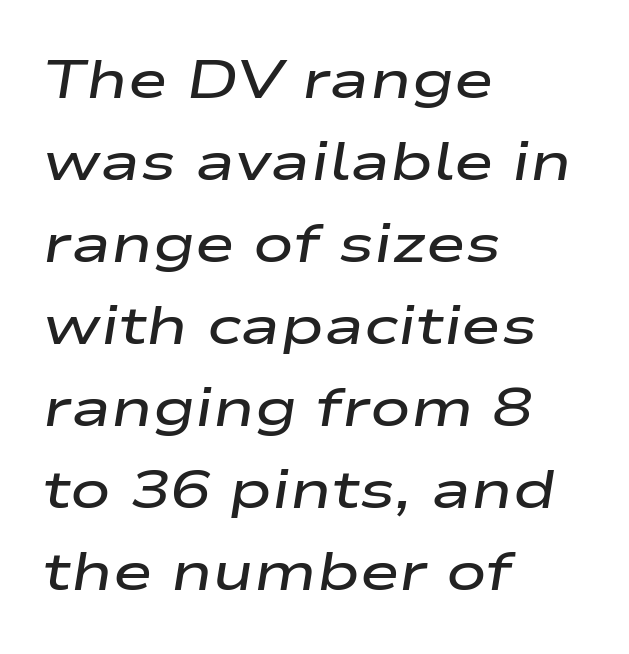
Q: Is the text bold? A: Semi-bold.
Q: Is the text italic (slanted)? A: Yes, it leans right by about 9 degrees.
Q: Is the text underlined? A: No.
Q: How is the paragraph aligned? A: Left-aligned.
Q: Is the spacing between letters normal or unusually wide? A: Normal.
Q: Is the spacing between lines tight, normal or loose? A: Normal.
Q: Width (condensed, normal, or wide)? A: Wide.
Q: Stroke contrast? A: Low.
Q: x-height? A: Medium.
Q: Monospaced? A: No.
